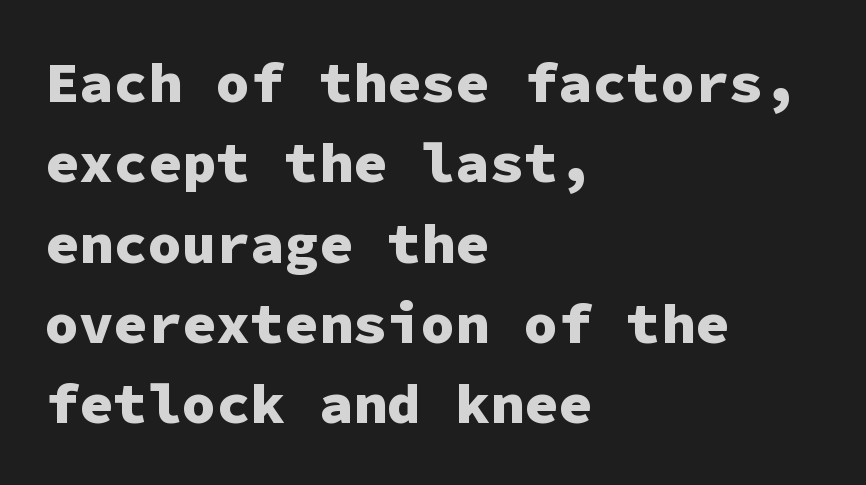
The passage shown is emphatically bold. The text was rendered using a sans face with plain stroke endings. The line-height multiplier appears to be the usual default. Spacing verdict: monospaced, one width for all characters.
